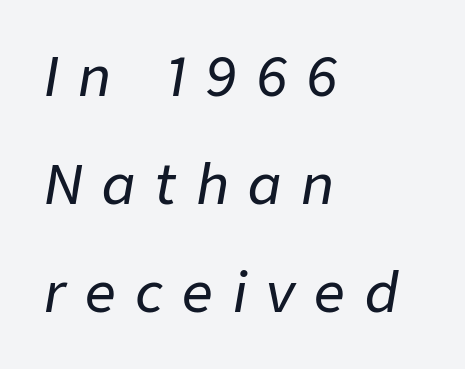
A typesetter would mark this as italic. One-word summary of the alignment: left. Underline: absent. Leading: increased. The letters are spread apart with noticeably loose tracking.
